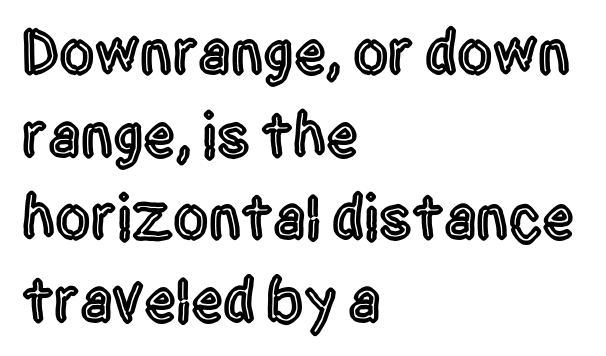
{"serif": "no", "italic": "no", "width": "condensed", "x_height": "large", "monospaced": "no", "underline": "no", "align": "left", "line_spacing": "normal", "line_spacing_ratio": 1.31, "letter_spacing": "normal", "letter_spacing_em": 0.0, "glyph_px": 63}
